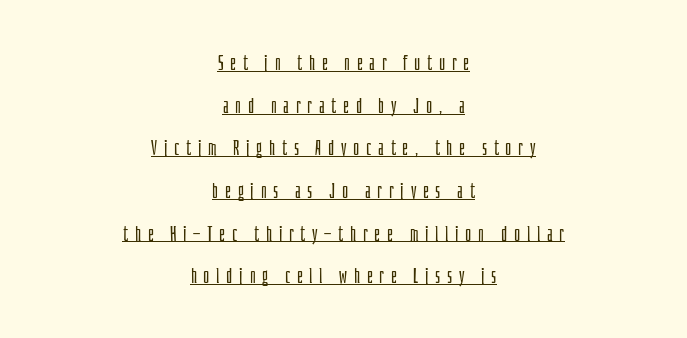
Q: Is the text bold? A: No.
Q: Is the text italic (slanted)? A: No, it is upright.
Q: Is the text underlined? A: Yes.
Q: How is the paragraph aligned? A: Centered.
Q: Is the spacing between letters normal or unusually wide? A: Unusually wide.
Q: Is the spacing between lines tight, normal or loose? A: Loose.
